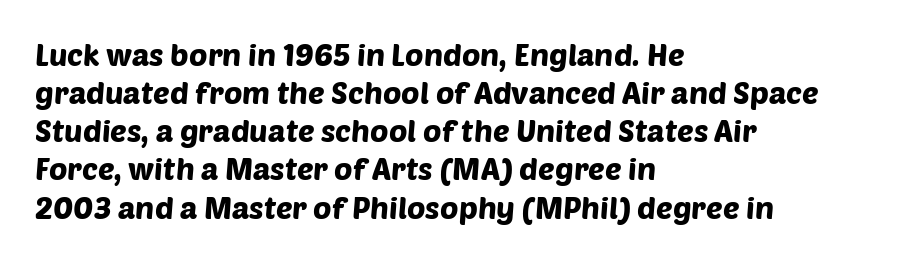
This rendering employs a face without finishing strokes, i.e., a sans-serif. Students, note that the glyphs here touch the page at normal intervals. Is this a fixed-width face? No — the glyphs have proportional, varying widths. Quick note: underline off. If you drew a ruler down the left edge, every line would touch it.
